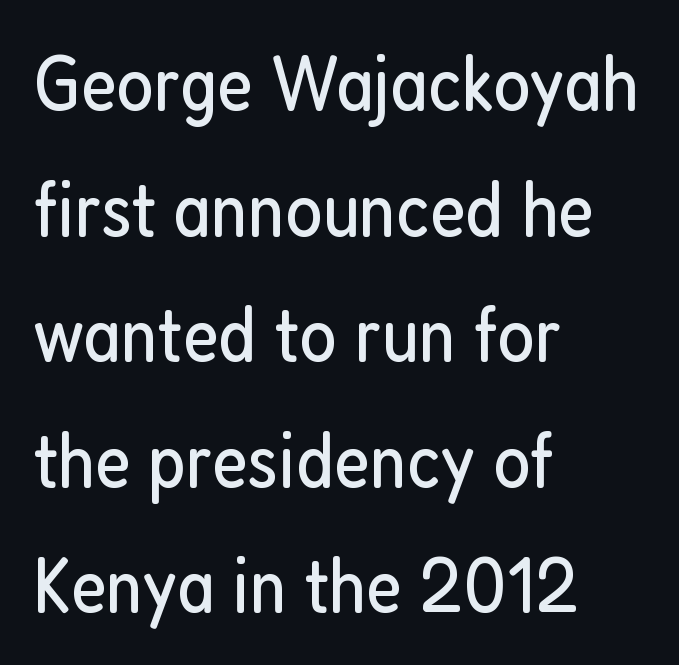
Layout note: lines flush left. Italic: no, the glyphs are upright roman. In terms of leading, this rendering sits right in the middle. Observe the ordinary spacing: letters are neighbours, not strangers. Counters stay open thanks to moderate or lighter strokes. The rendering uses natural spacing where letterforms have individual widths.
